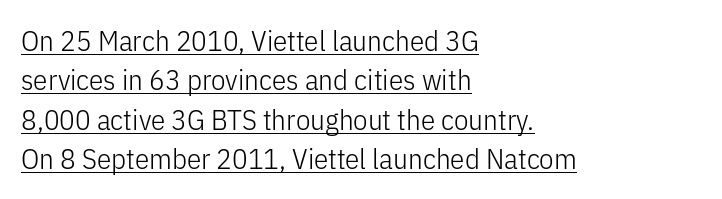
Inter-character spacing is left at the font's built-in metrics. The passage is arranged the way most books set body copy — flush left. No chunkiness to these letters — they're not bold. Regarding serifs, this sample does without them.
